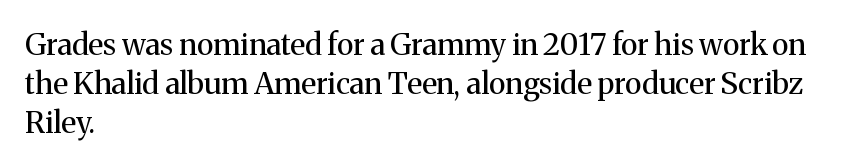
Observe the ordinary spacing: letters are neighbours, not strangers. Examine the stroke ends and you'll spot serifs. Think of a printed novel: that variable character pitch is what you see here. The letterforms sit at book weight or below.
